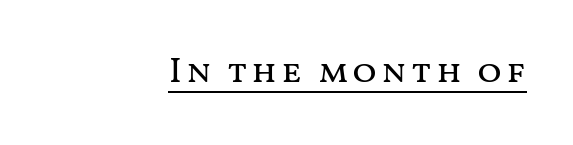
Q: Is the text bold? A: No.
Q: Is the text italic (slanted)? A: No, it is upright.
Q: Is the text underlined? A: Yes.
Q: How is the paragraph aligned? A: Right-aligned.
Q: Width (condensed, normal, or wide)? A: Wide.
Q: Stroke contrast? A: Medium.
Q: x-height? A: Medium.
Q: Monospaced? A: No.
